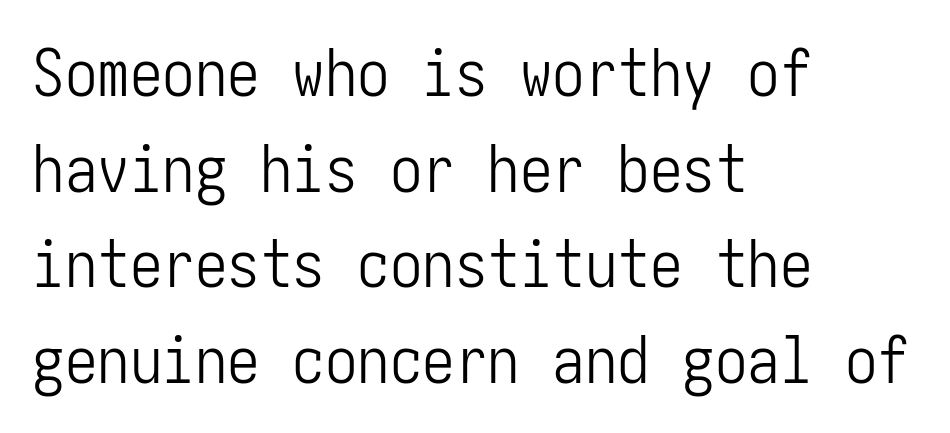
The image shows 65 px light, condensed sans-serif type, upright; set left-aligned, normal line spacing (1.47x), normal letter spacing, not underlined; low stroke contrast and a medium x-height.
